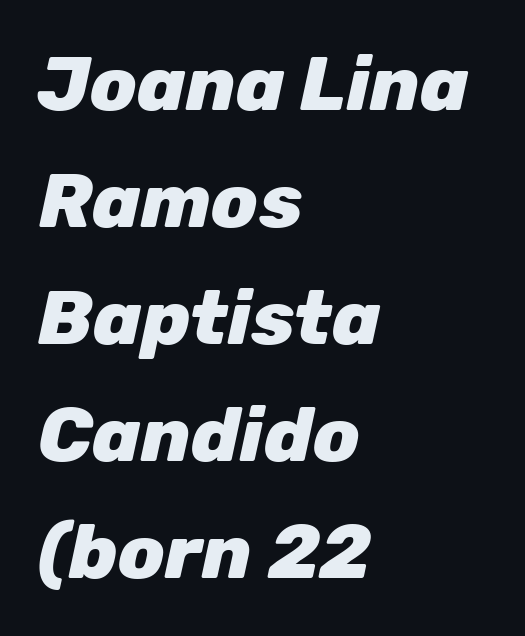
Emphasis-style slanted type is in use. The words here are not underlined. Letter spacing: default. Regular leading.
